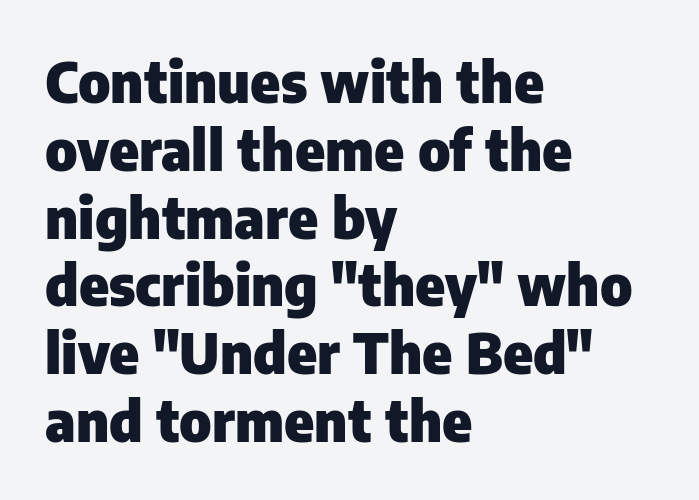
The image shows 56 px heavy sans-serif type, upright; set left-aligned, line spacing 1.21x, normal letter spacing, not underlined; low stroke contrast and a medium x-height.
